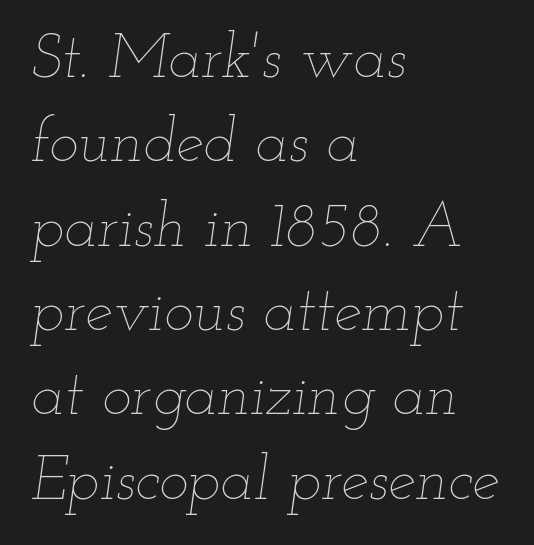
How are the letters spaced? Ordinarily, with no added tracking. Beneath every word, the page is bare. Yep, that's italic — everything's leaning. Evenly set lines give the paragraph a standard silhouette.
